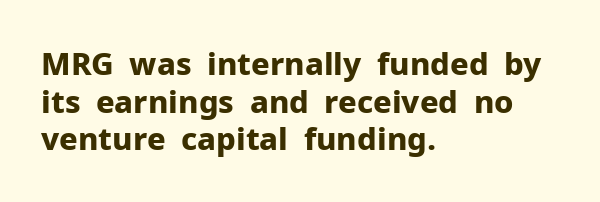
The rendering uses natural spacing where letterforms have individual widths. The lettering stays uniformly vertical, giving the passage a roman look. These lines stack with their left ends in a neat column. Letterform terminals end flat and unadorned throughout the passage. Pretty heavy lettering here — definitely bold. The string is rendered with underlining switched off.
